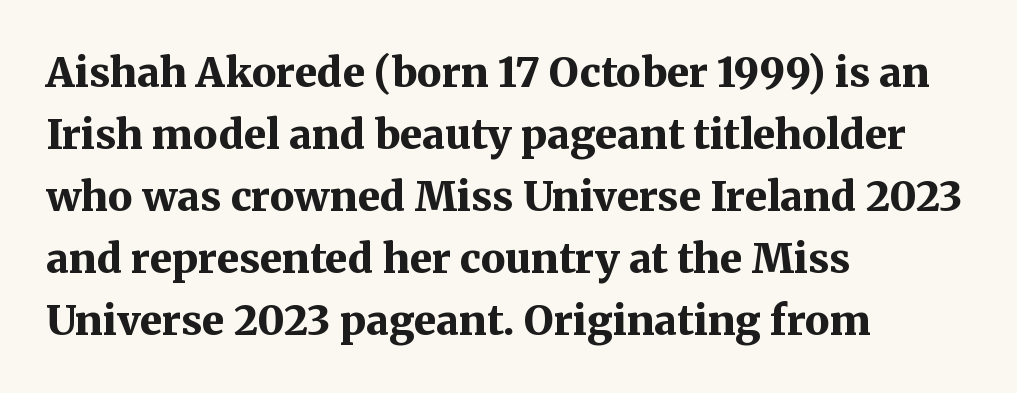
{"serif": "yes", "italic": "no", "bold": "yes", "weight": "bold", "width": "normal", "stroke_contrast": "medium", "x_height": "medium", "monospaced": "no", "underline": "no", "align": "left", "line_spacing": "normal", "line_spacing_ratio": 1.51, "letter_spacing": "normal", "letter_spacing_em": 0.0, "glyph_px": 41}
